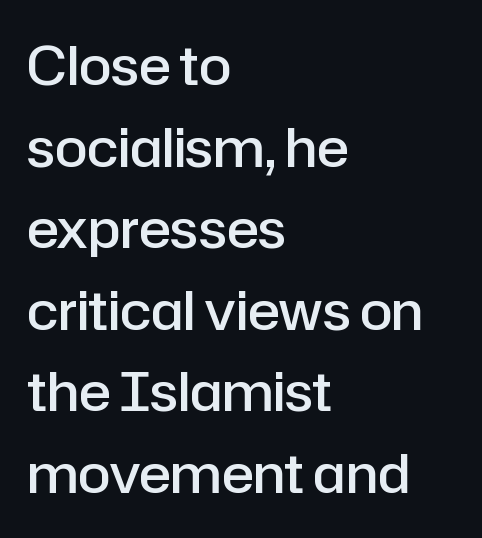
The font is running at a semibold setting, under full bold. Nope, not italic — everything's standing straight. A typesetter would call this proportional, since set widths differ per character. This rendering employs a face without finishing strokes, i.e., a sans-serif. Caption: multi-line text, flush left, ragged right. The gap between lines stays unmarked.
